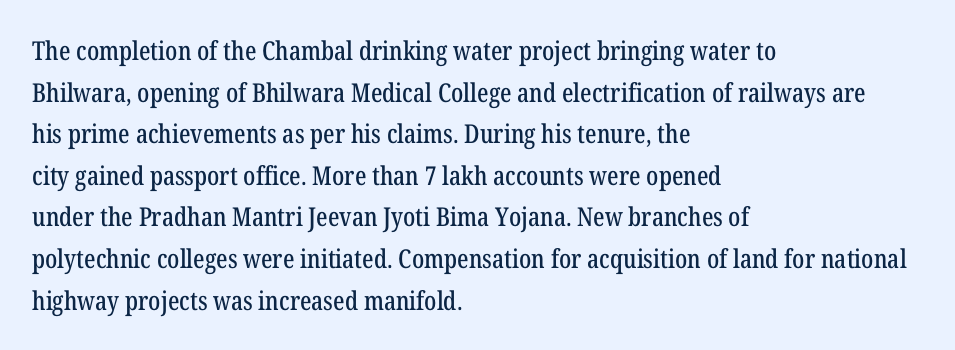
The glyphs are unaccompanied by any horizontal stroke below them. Nope, not italic — everything's standing straight. This sample keeps an unexceptional amount of space between lines. The lines are quadded left. Characters follow at the spacing the type designer built in.
